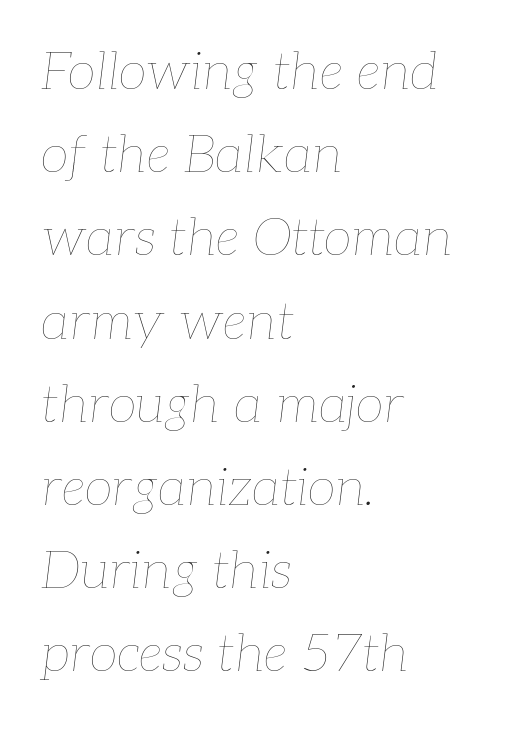
The image shows 52 px thin type, italic (leaning right); set left-aligned, normal line spacing (1.6x), normal letter spacing, not underlined; low stroke contrast and a medium x-height.
